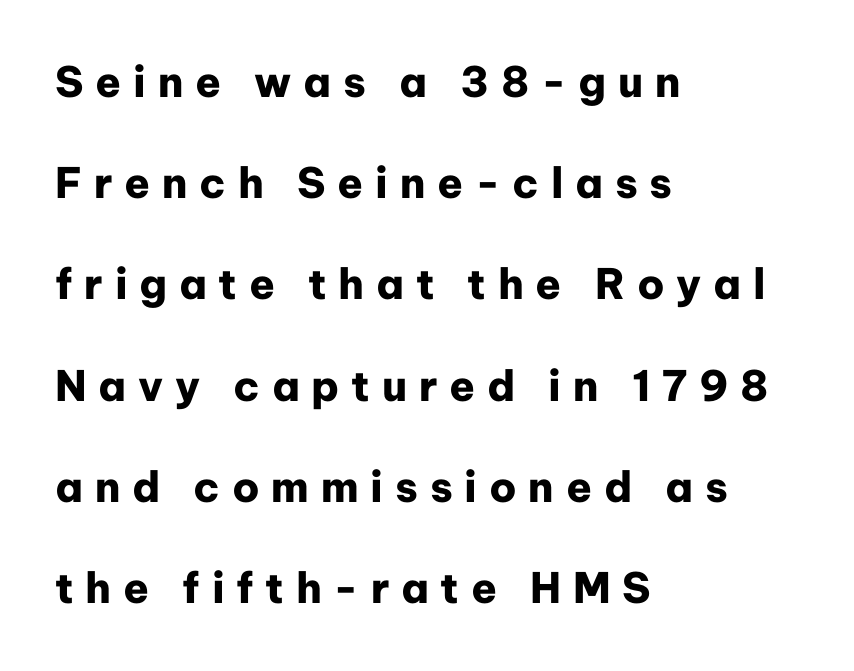
The image shows 42 px heavy sans-serif type, upright; set left-aligned, loose line spacing (2.41x), unusually wide letter spacing (+0.28 em), not underlined; low stroke contrast and a medium x-height.
